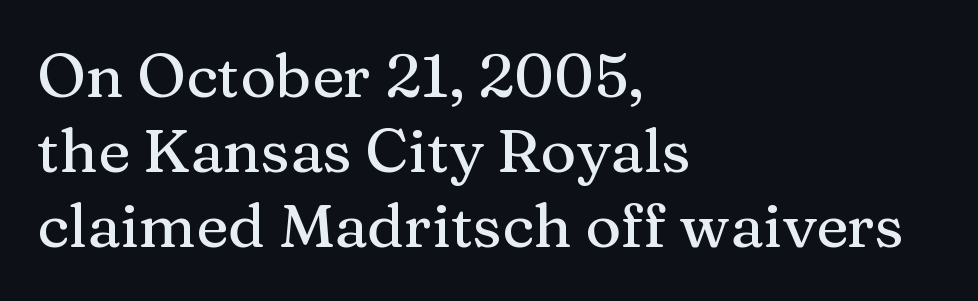
Q: Is the text italic (slanted)? A: No, it is upright.
Q: Is the typeface a serif or a sans-serif typeface? A: Serif.
Q: Is the text underlined? A: No.
Q: How is the paragraph aligned? A: Left-aligned.
Q: Is the spacing between letters normal or unusually wide? A: Normal.
Q: Width (condensed, normal, or wide)? A: Normal.
Q: Stroke contrast? A: Medium.
Q: x-height? A: Medium.
Q: Monospaced? A: No.
